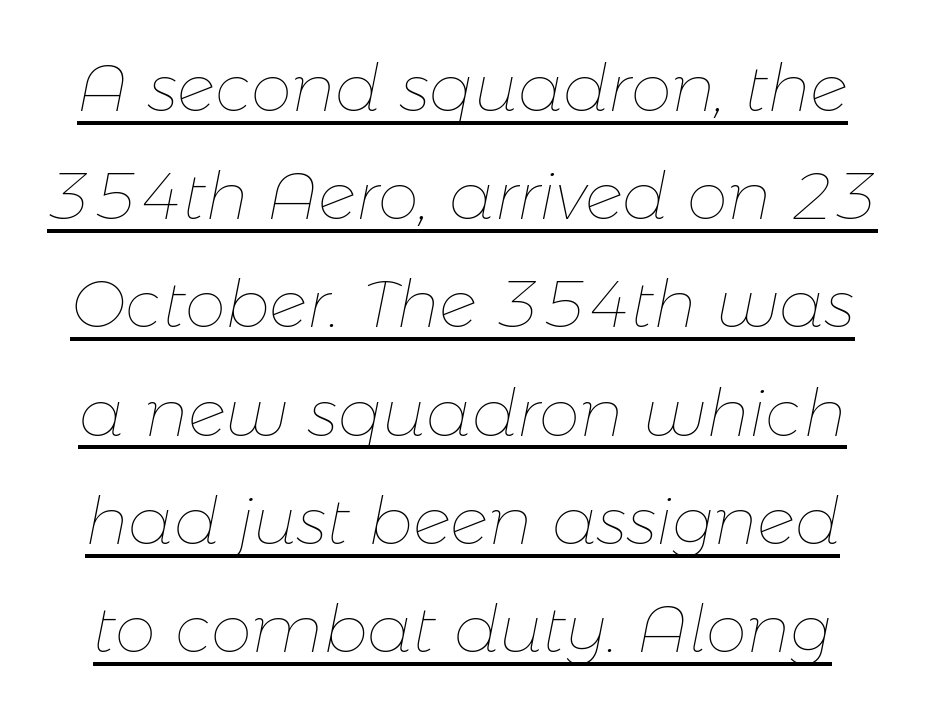
The weight would be labelled regular, book, light, or lighter still. The glyphs are accompanied by a horizontal stroke just below them. How would I describe the line gaps? Plain and ordinary. Quick note: italic. A typesetter would call this proportional, since set widths differ per character.
